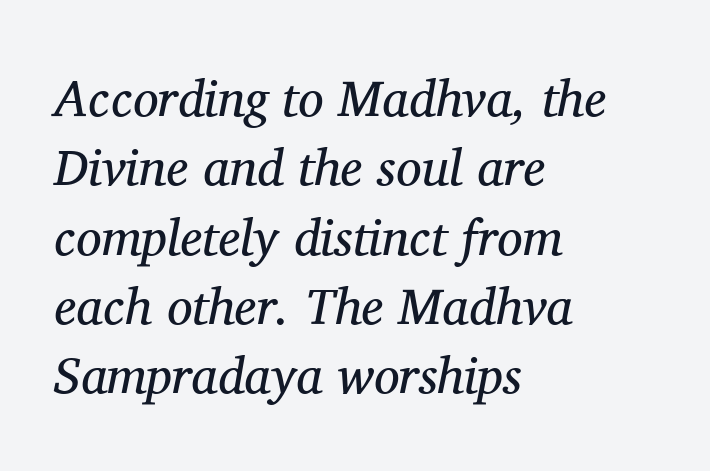
{"serif": "yes", "italic": "yes", "lean": "right", "slant_degrees": 11, "bold": "no", "weight": "regular", "width": "normal", "stroke_contrast": "medium", "x_height": "medium", "monospaced": "no", "underline": "no", "align": "left", "line_spacing": "normal", "line_spacing_ratio": 1.36, "letter_spacing": "normal", "letter_spacing_em": 0.0, "glyph_px": 51}
